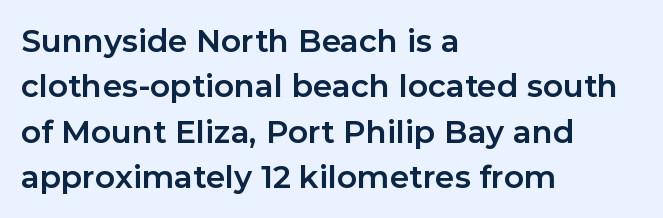
Q: Is the text bold? A: Yes.
Q: Is the text italic (slanted)? A: No, it is upright.
Q: Is the typeface a serif or a sans-serif typeface? A: Sans-serif.
Q: Is the text underlined? A: No.
Q: How is the paragraph aligned? A: Left-aligned.
Q: Is the spacing between letters normal or unusually wide? A: Normal.
Q: Is the spacing between lines tight, normal or loose? A: Normal.
Q: Width (condensed, normal, or wide)? A: Normal.
Q: Stroke contrast? A: Low.
Q: x-height? A: Medium.
Q: Monospaced? A: No.
